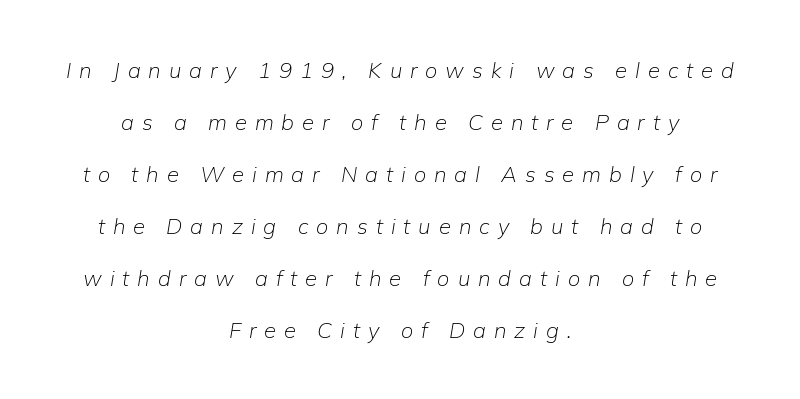
Caption: expanded tracking, letters set apart. Compared with a typical body face, this is equally light or lighter still. Quick note: interline space is abundant. You can tell it's italic because the verticals aren't actually vertical. Typeset on center — no edge is straight. Check the space under the baseline: it is left empty.
